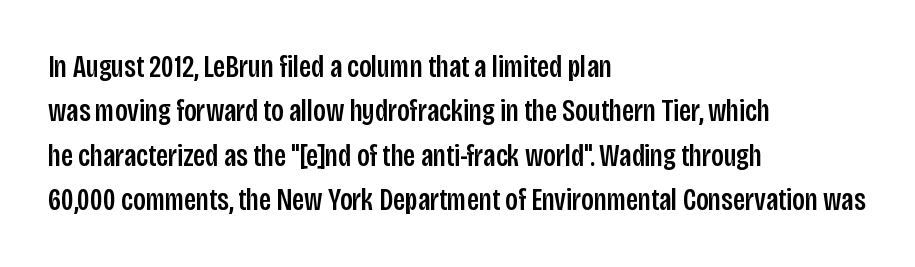
{"serif": "no", "italic": "no", "width": "condensed", "stroke_contrast": "low", "x_height": "large", "monospaced": "no", "underline": "no", "align": "left", "line_spacing": "normal", "line_spacing_ratio": 1.43, "letter_spacing": "normal", "letter_spacing_em": 0.0, "glyph_px": 31}
